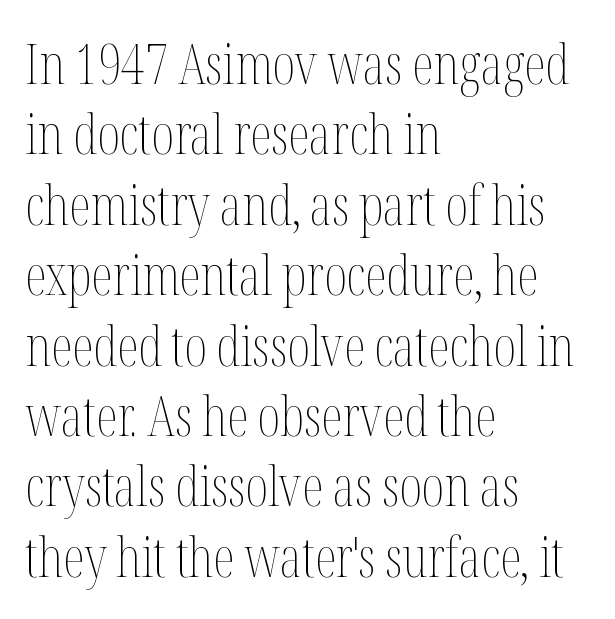
{"italic": "no", "bold": "no", "weight": "thin", "width": "condensed", "stroke_contrast": "medium", "x_height": "medium", "monospaced": "no", "underline": "no", "align": "left", "line_spacing": "normal", "line_spacing_ratio": 1.28, "letter_spacing": "normal", "letter_spacing_em": 0.0, "glyph_px": 55}
